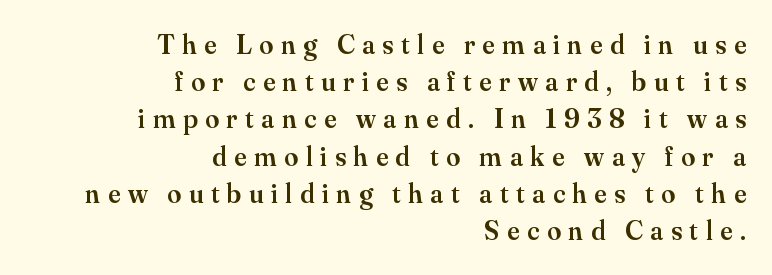
The image shows 28 px semibold serif type, upright; set right-aligned, normal line spacing (1.33x), unusually wide letter spacing (+0.27 em), not underlined; medium stroke contrast and a small x-height.
